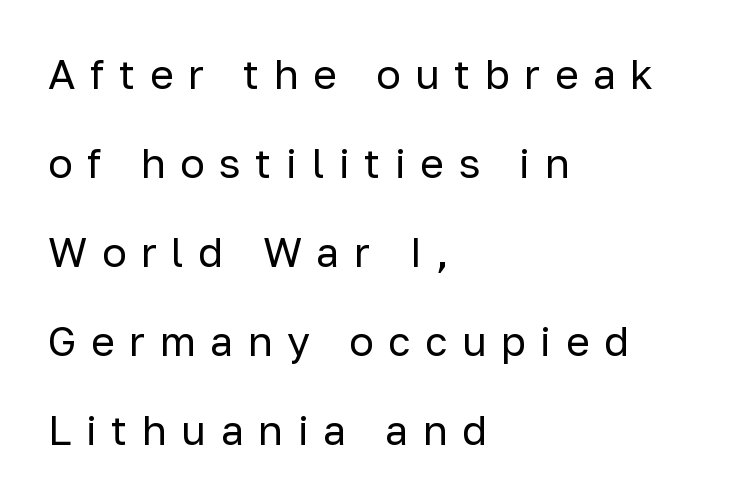
The image shows 41 px regular-weight sans-serif type, upright; set left-aligned, loose line spacing (2.17x), unusually wide letter spacing (+0.35 em), not underlined; low stroke contrast and a medium x-height.
